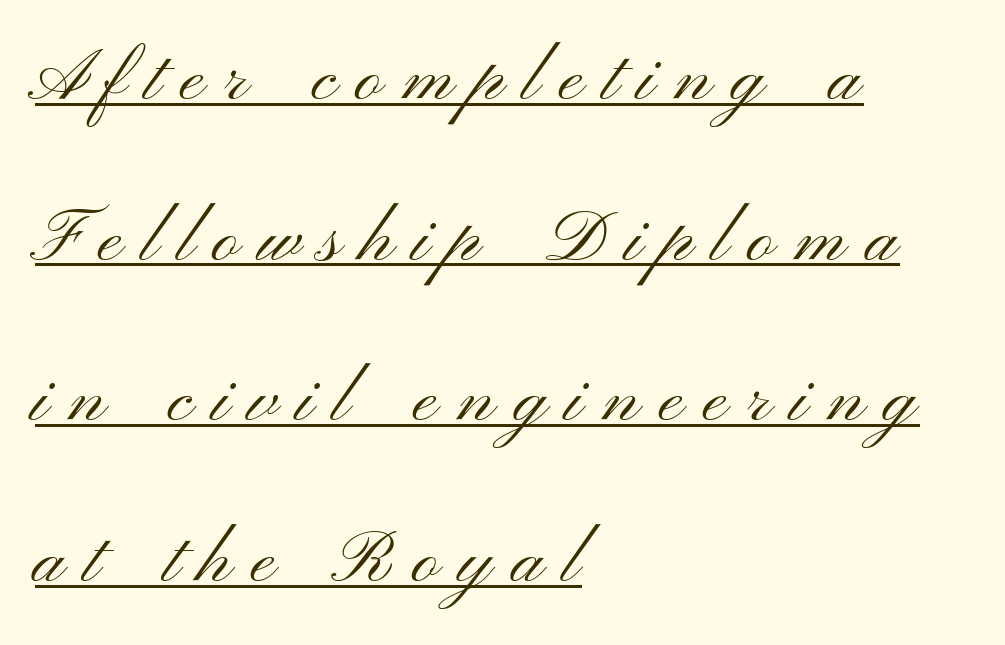
Q: Is the text bold? A: No.
Q: Is the text italic (slanted)? A: Yes.
Q: Is the typeface a serif or a sans-serif typeface? A: Sans-serif.
Q: Is the text underlined? A: Yes.
Q: How is the paragraph aligned? A: Left-aligned.
Q: Is the spacing between letters normal or unusually wide? A: Unusually wide.
Q: Is the spacing between lines tight, normal or loose? A: Loose.
Q: Width (condensed, normal, or wide)? A: Wide.
Q: Stroke contrast? A: Medium.
Q: x-height? A: Small.
Q: Monospaced? A: No.
